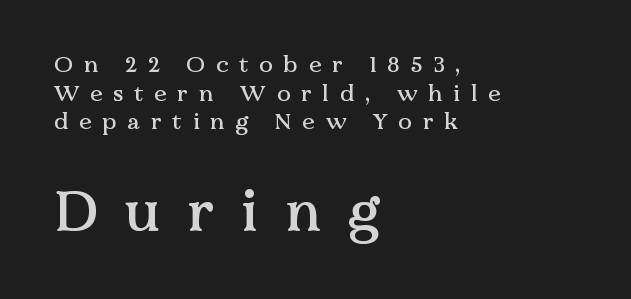
The image shows 58 px serif type, upright; set left-aligned, line spacing 1.24x, unusually wide letter spacing (+0.46 em), not underlined; the second (bottom) block is 2.52x larger; medium stroke contrast and a medium x-height.
